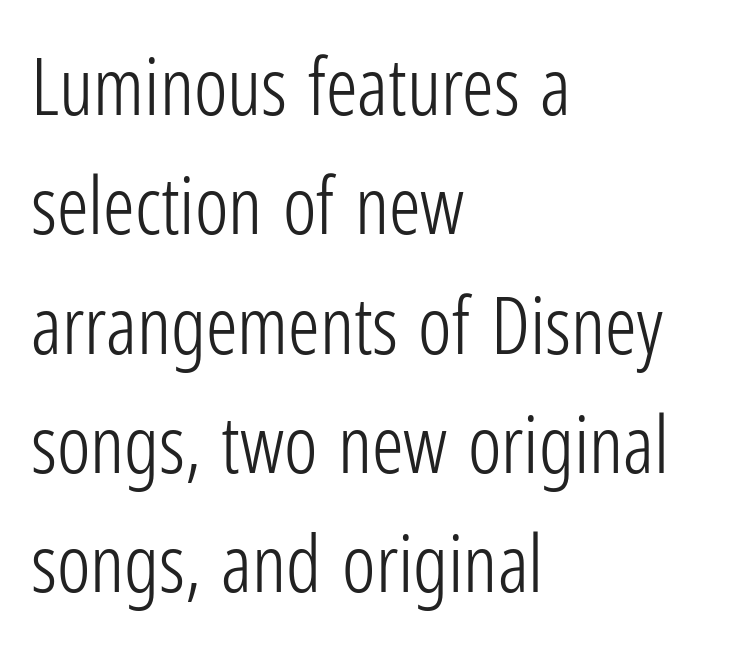
The image shows 79 px light, condensed sans-serif type, upright; set left-aligned, normal line spacing (1.51x), normal letter spacing, not underlined; low stroke contrast and a medium x-height.
